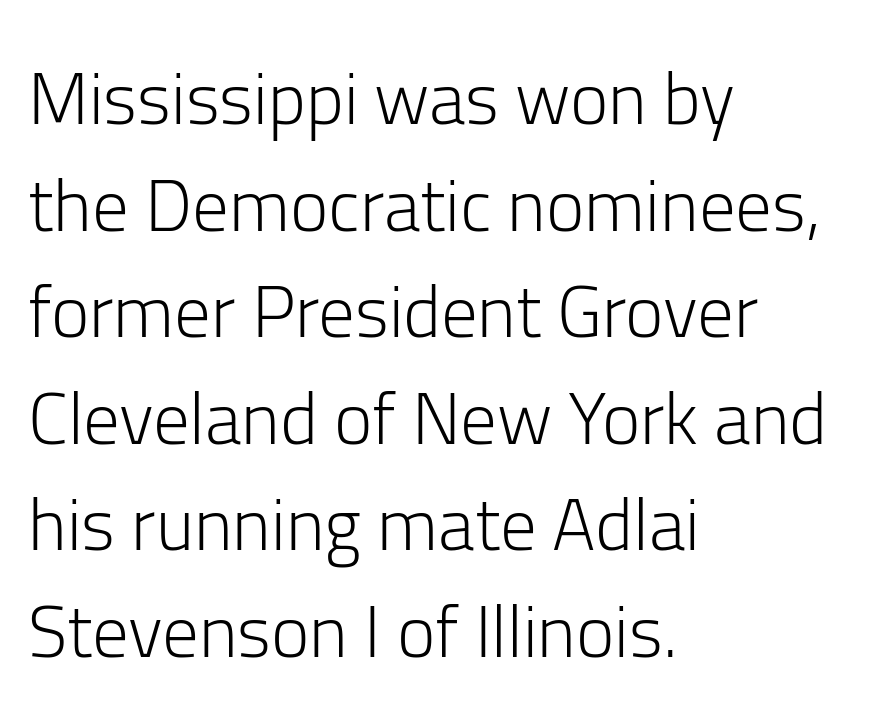
Q: Is the text bold? A: No.
Q: Is the text italic (slanted)? A: No, it is upright.
Q: Is the typeface a serif or a sans-serif typeface? A: Sans-serif.
Q: Is the text underlined? A: No.
Q: How is the paragraph aligned? A: Left-aligned.
Q: Is the spacing between letters normal or unusually wide? A: Normal.
Q: Is the spacing between lines tight, normal or loose? A: Normal.
Q: Width (condensed, normal, or wide)? A: Normal.
Q: Stroke contrast? A: Low.
Q: x-height? A: Medium.
Q: Monospaced? A: No.
